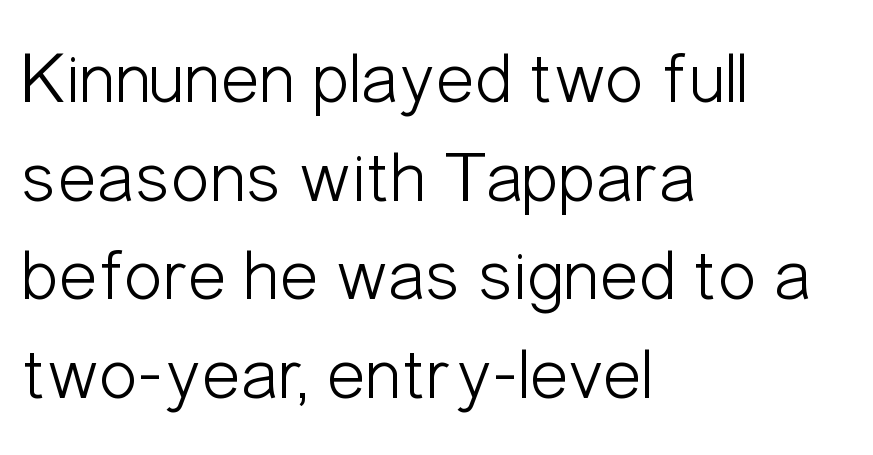
{"serif": "no", "italic": "no", "bold": "no", "weight": "light", "width": "condensed", "stroke_contrast": "low", "x_height": "medium", "monospaced": "no", "underline": "no", "align": "left", "line_spacing": "normal", "line_spacing_ratio": 1.35, "letter_spacing": "normal", "letter_spacing_em": 0.0, "glyph_px": 73}
